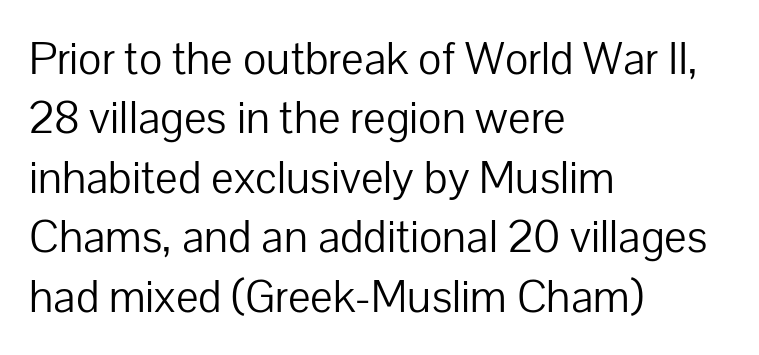
{"serif": "no", "italic": "no", "bold": "no", "weight": "light", "width": "normal", "stroke_contrast": "low", "x_height": "medium", "monospaced": "no", "underline": "no", "align": "left", "line_spacing": "normal", "line_spacing_ratio": 1.32, "letter_spacing": "normal", "letter_spacing_em": 0.0, "glyph_px": 45}
